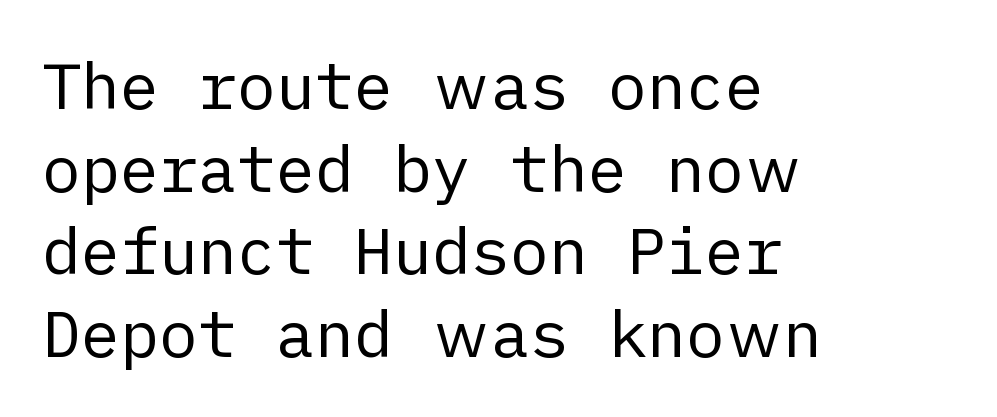
The string is rendered with underlining switched off. The compositor pushed each line to the left boundary. Font category for this specimen: sans-serif. The leading is moderate, giving the passage an even texture. Students, note that the glyphs here touch the page at normal intervals. Is there any slant? The stems are plumb.
